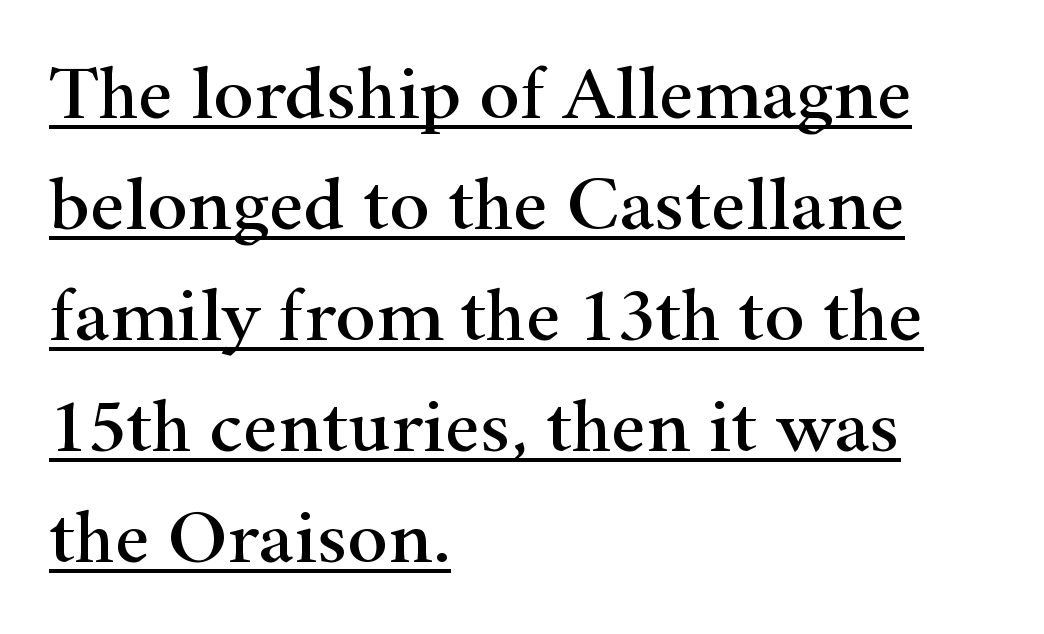
{"serif": "yes", "italic": "no", "width": "wide", "stroke_contrast": "high", "x_height": "small", "monospaced": "no", "underline": "yes", "align": "left", "line_spacing": "normal", "line_spacing_ratio": 1.46, "letter_spacing": "normal", "letter_spacing_em": 0.0, "glyph_px": 76}
